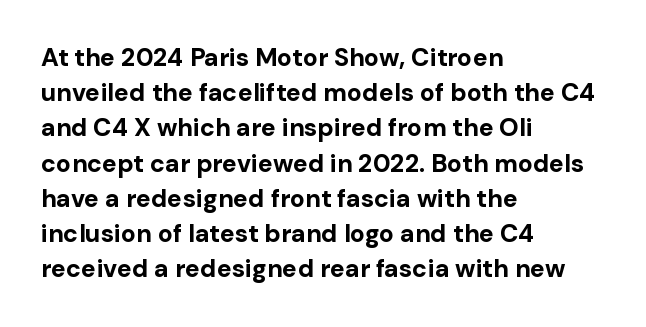
Here the glyphs are tracked normally, forming tight word shapes. Posture: upright roman. Plain, unruled lines of type. Leading matches the norm, producing a regular column.
